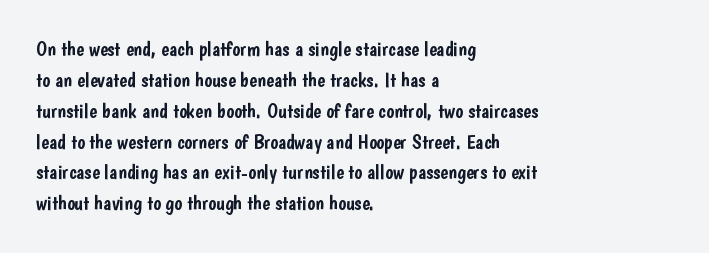
The image shows 21 px text type, upright; set left-aligned, normal line spacing (1.47x), normal letter spacing, not underlined.
